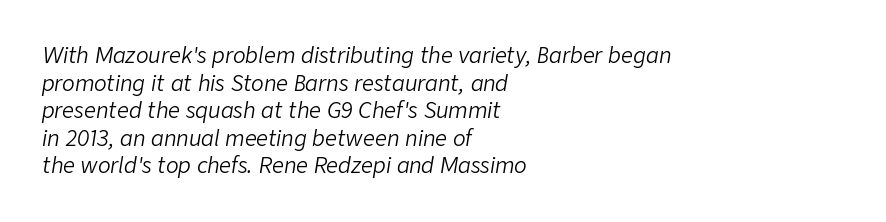
These lines are set flush left with a ragged right edge. The vertical gap from one line to the next is medium. You could call the tracking neutral — neither tight nor loose. Beneath every word, the page is bare.
